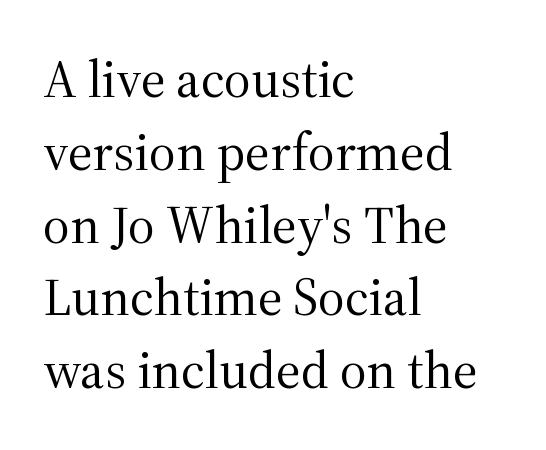
The letters stand upright; this is a roman face. The typesetter chose a ragged-right arrangement here. Plain, unruled lines of type. The strokes carry an ordinary text weight at most.
